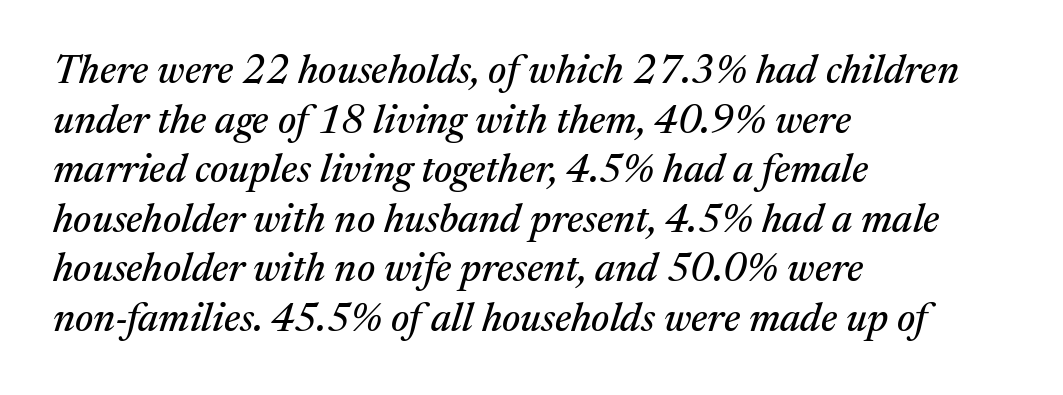
The whole block is typeset with a tilt. Caption: standard tracking, unaltered. The glyphs in this specimen are seriffed. This sample has the flowing, uneven cadence of proportional lettering. Short and long lines alike share a common starting point at left.
